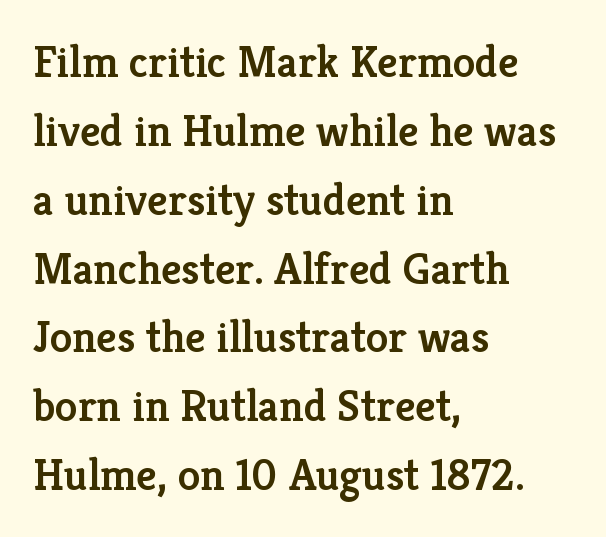
{"serif": "yes", "italic": "no", "bold": "semi", "weight": "semibold", "width": "normal", "stroke_contrast": "low", "x_height": "medium", "monospaced": "no", "underline": "no", "align": "left", "line_spacing": "normal", "line_spacing_ratio": 1.53, "letter_spacing": "normal", "letter_spacing_em": 0.0, "glyph_px": 45}
